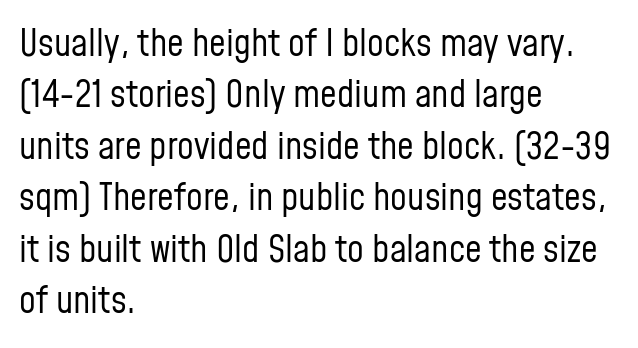
The image shows 37 px regular-weight, condensed sans-serif type, upright; set left-aligned, normal line spacing (1.39x), normal letter spacing, not underlined; low stroke contrast and a medium x-height.
